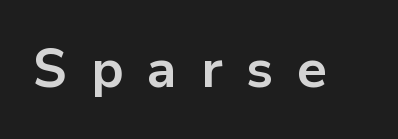
The image shows 53 px bold sans-serif type, upright; set unusually wide letter spacing (+0.45 em), not underlined; low stroke contrast and a medium x-height.
